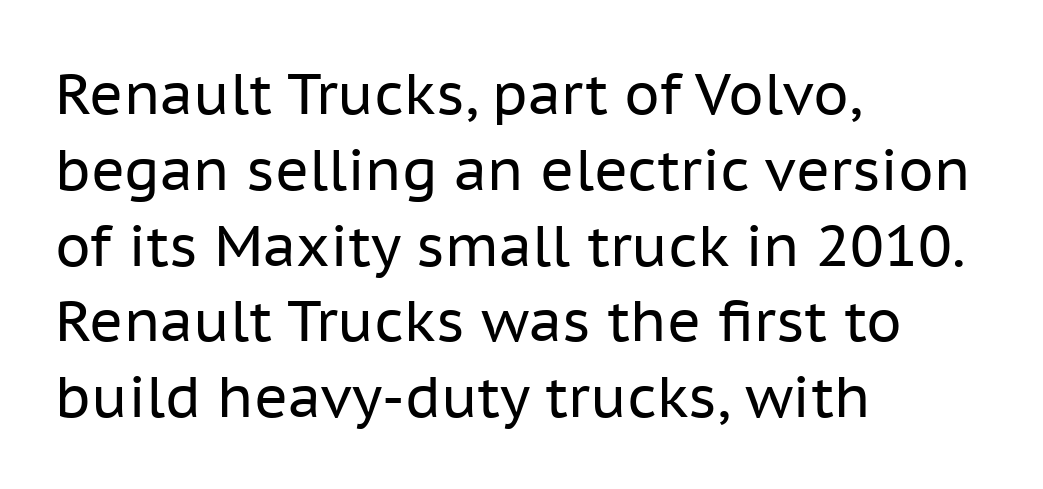
{"serif": "no", "italic": "no", "bold": "no", "weight": "regular", "width": "normal", "stroke_contrast": "low", "x_height": "medium", "monospaced": "no", "underline": "no", "align": "left", "line_spacing": "normal", "line_spacing_ratio": 1.33, "letter_spacing": "normal", "letter_spacing_em": 0.0, "glyph_px": 57}
